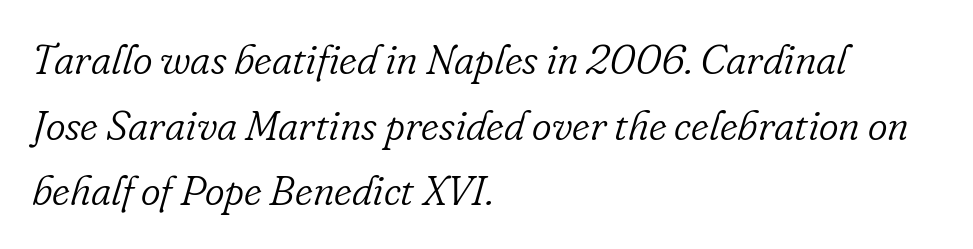
{"serif": "yes", "italic": "yes", "lean": "right", "slant_degrees": 16, "bold": "no", "weight": "light", "width": "normal", "stroke_contrast": "low", "x_height": "small", "monospaced": "no", "underline": "no", "align": "left", "line_spacing": "normal", "line_spacing_ratio": 1.56, "letter_spacing": "normal", "letter_spacing_em": 0.0, "glyph_px": 42}
